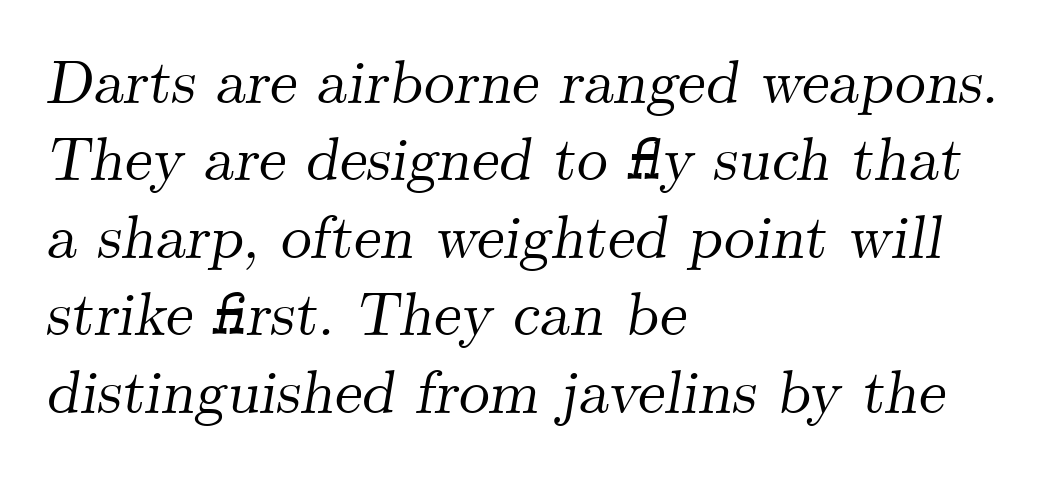
Q: Is the text italic (slanted)? A: Yes, it leans right by about 9 degrees.
Q: Is the typeface a serif or a sans-serif typeface? A: Serif.
Q: Is the text underlined? A: No.
Q: How is the paragraph aligned? A: Left-aligned.
Q: Is the spacing between letters normal or unusually wide? A: Normal.
Q: Is the spacing between lines tight, normal or loose? A: Normal.
Q: Width (condensed, normal, or wide)? A: Normal.
Q: Stroke contrast? A: Medium.
Q: x-height? A: Small.
Q: Monospaced? A: No.
